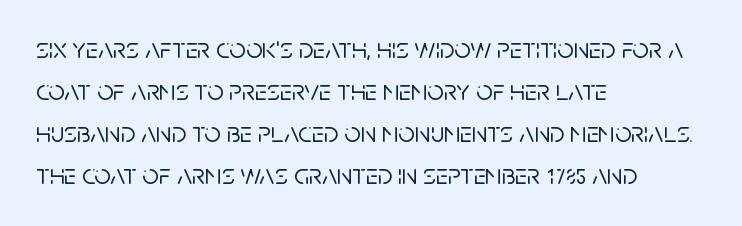
{"serif": "no", "italic": "no", "width": "normal", "stroke_contrast": "low", "x_height": "large", "monospaced": "no", "underline": "no", "align": "left", "line_spacing": "normal", "line_spacing_ratio": 1.45, "letter_spacing": "normal", "letter_spacing_em": 0.0, "glyph_px": 29}
